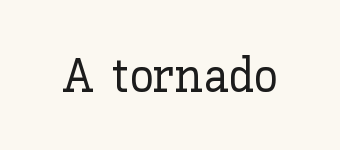
The image shows 49 px text type, upright; set normal letter spacing, not underlined; low stroke contrast and a medium x-height.
